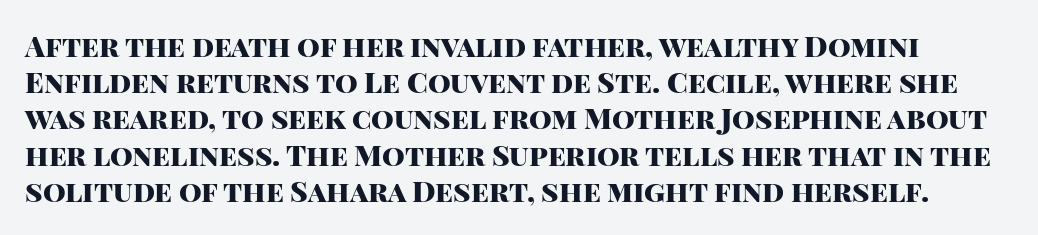
{"serif": "no", "italic": "no", "bold": "yes", "weight": "heavy", "width": "normal", "stroke_contrast": "high", "x_height": "large", "monospaced": "no", "underline": "no", "line_spacing": "normal", "line_spacing_ratio": 1.25, "letter_spacing": "normal", "letter_spacing_em": 0.0, "glyph_px": 29}
